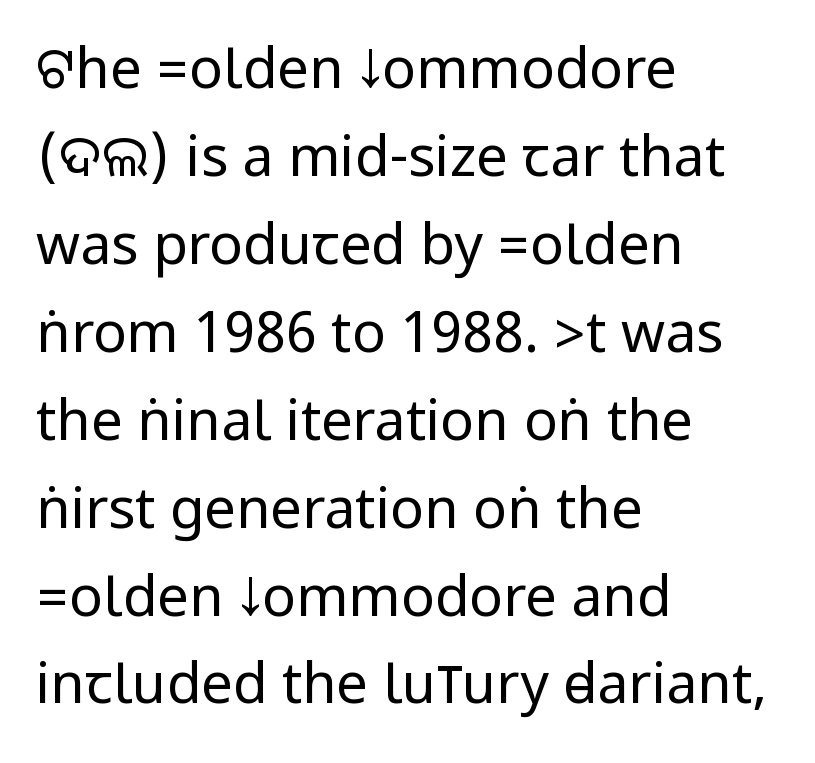
The vertical gap from one line to the next is medium. Tracking here is standard; glyphs follow each other at the usual distance. Counters stay open thanks to moderate or lighter strokes. It's the straight-up-and-down kind of type.
